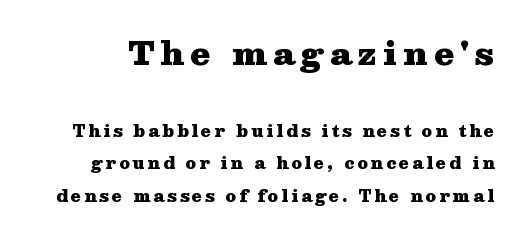
{"serif": "yes", "italic": "no", "bold": "yes", "weight": "heavy", "width": "wide", "stroke_contrast": "medium", "x_height": "medium", "monospaced": "no", "underline": "no", "line_spacing": "loose", "line_spacing_ratio": 2.06, "larger_block": "first", "size_ratio": 2.0, "glyph_px": 32}
